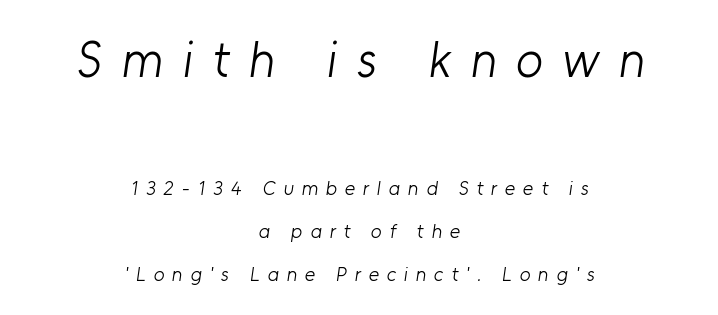
{"serif": "no", "bold": "no", "weight": "light", "width": "normal", "stroke_contrast": "low", "x_height": "medium", "monospaced": "no", "underline": "no", "align": "center", "line_spacing": "loose", "line_spacing_ratio": 2.14, "letter_spacing": "wide", "letter_spacing_em": 0.39, "larger_block": "first", "size_ratio": 2.5, "glyph_px": 50}
